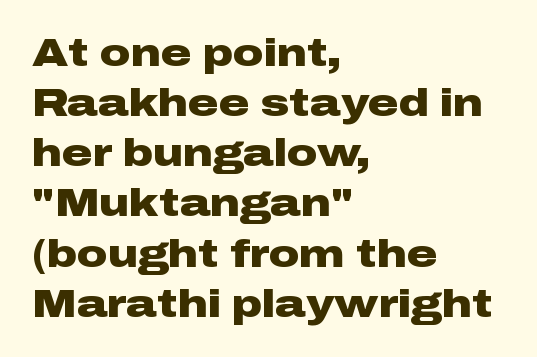
Q: Is the text bold? A: Yes.
Q: Is the text italic (slanted)? A: No, it is upright.
Q: Is the typeface a serif or a sans-serif typeface? A: Sans-serif.
Q: Is the text underlined? A: No.
Q: How is the paragraph aligned? A: Left-aligned.
Q: Is the spacing between letters normal or unusually wide? A: Normal.
Q: Is the spacing between lines tight, normal or loose? A: Normal.
Q: Width (condensed, normal, or wide)? A: Wide.
Q: Stroke contrast? A: Low.
Q: x-height? A: Medium.
Q: Monospaced? A: No.
